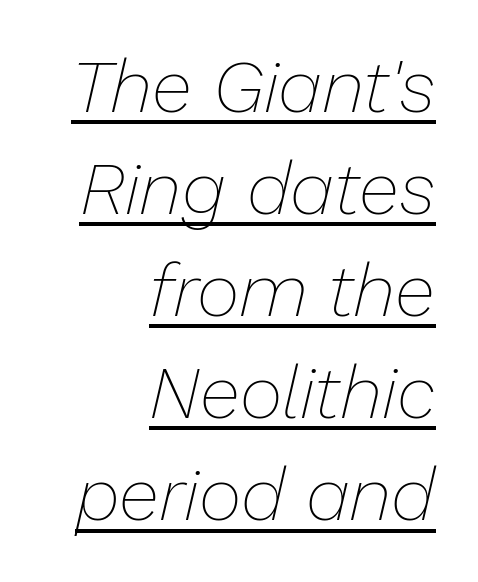
The image shows 74 px thin type, italic (leaning right); set right-aligned, normal line spacing (1.38x), normal letter spacing, underlined; low stroke contrast and a medium x-height.
